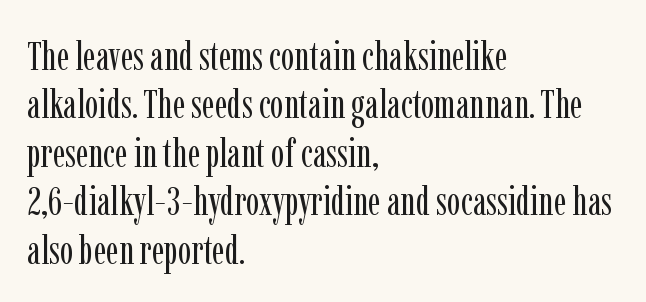
These lines are rendered in a variable-pitch font. Letterform terminals end in serifs throughout the passage. Designer's note — italics off, roman on. Has an underline been added? It has not. This sample is left-justified, so line endings fall wherever the words run out.
